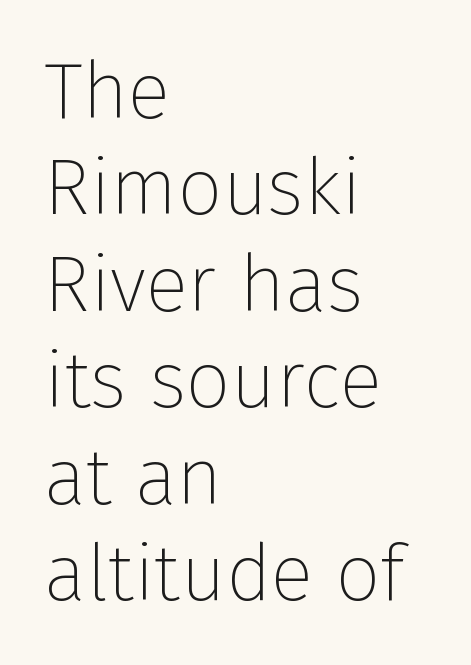
The image shows 79 px thin sans-serif type, upright; set left-aligned, line spacing 1.22x, normal letter spacing, not underlined; low stroke contrast and a medium x-height.
